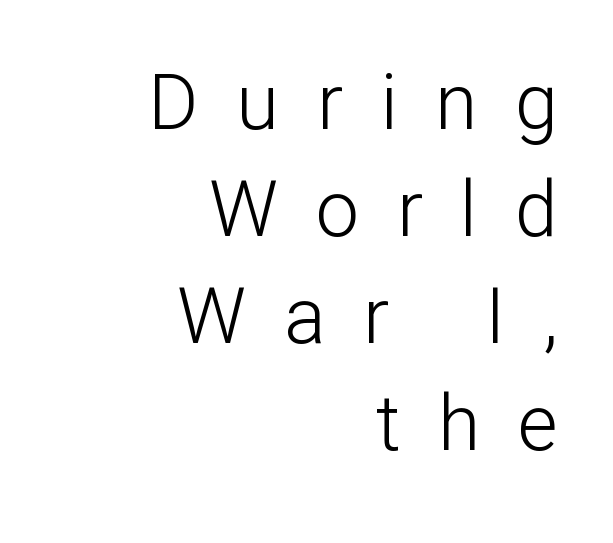
The rendering uses natural spacing where letterforms have individual widths. Horizontally, the lines are justified to the trailing edge only. Descenders are the only things crossing below the line. Summary of weight: not heavy and not bold. A typesetter would label this face a sans.
